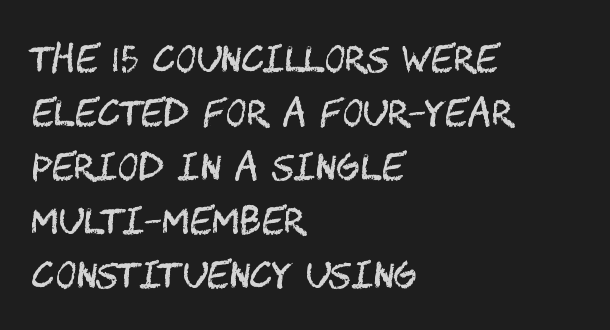
Q: Is the text bold? A: No.
Q: Is the text italic (slanted)? A: No, it is upright.
Q: Is the typeface a serif or a sans-serif typeface? A: Sans-serif.
Q: Is the text underlined? A: No.
Q: How is the paragraph aligned? A: Left-aligned.
Q: Is the spacing between letters normal or unusually wide? A: Normal.
Q: Is the spacing between lines tight, normal or loose? A: Normal.
Q: Width (condensed, normal, or wide)? A: Condensed.
Q: Stroke contrast? A: Medium.
Q: x-height? A: Large.
